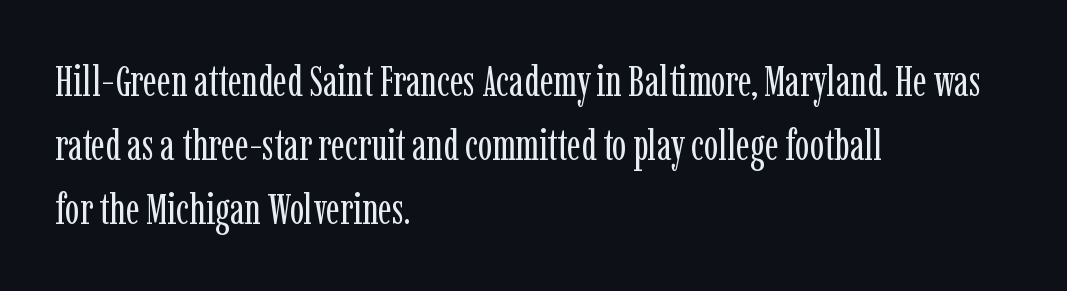
Q: Is the text bold? A: No.
Q: Is the text italic (slanted)? A: No, it is upright.
Q: Is the typeface a serif or a sans-serif typeface? A: Serif.
Q: Is the text underlined? A: No.
Q: How is the paragraph aligned? A: Left-aligned.
Q: Is the spacing between letters normal or unusually wide? A: Normal.
Q: Is the spacing between lines tight, normal or loose? A: Normal.
Q: Width (condensed, normal, or wide)? A: Condensed.
Q: Stroke contrast? A: Low.
Q: x-height? A: Medium.
Q: Monospaced? A: No.
